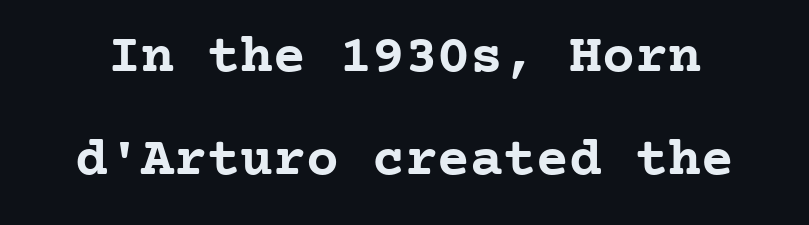
The image shows 55 px semibold serif type, upright, monospaced; set line spacing 1.88x, normal letter spacing, not underlined; low stroke contrast and a medium x-height.
